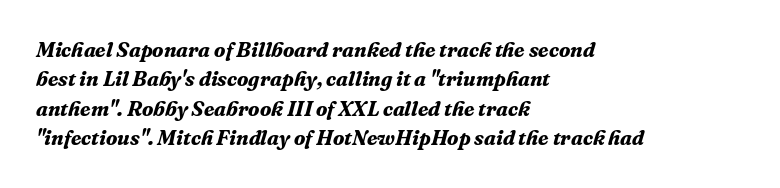
The image shows 21 px bold type, italic (leaning right); set left-aligned, normal line spacing (1.4x), normal letter spacing, not underlined.
